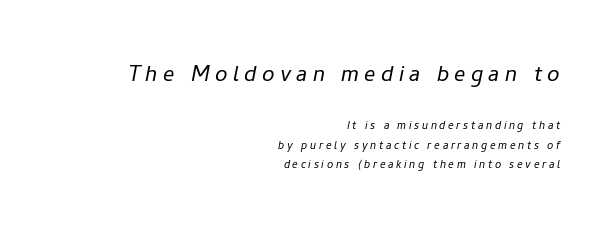
{"italic": "yes", "lean": "right", "slant_degrees": 11, "bold": "no", "weight": "light", "width": "normal", "stroke_contrast": "low", "x_height": "medium", "monospaced": "no", "underline": "no", "align": "right", "line_spacing": "normal", "line_spacing_ratio": 1.39, "larger_block": "first", "size_ratio": 2.0, "glyph_px": 28}
